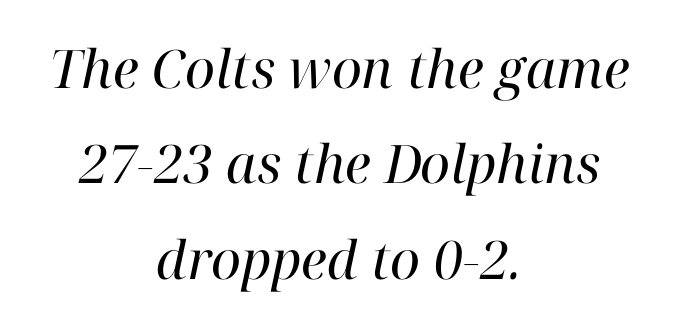
{"serif": "yes", "italic": "yes", "lean": "right", "slant_degrees": 12, "bold": "no", "weight": "regular", "width": "normal", "stroke_contrast": "high", "x_height": "medium", "monospaced": "no", "underline": "no", "align": "center", "line_spacing_ratio": 1.8, "letter_spacing": "normal", "letter_spacing_em": 0.0, "glyph_px": 53}
